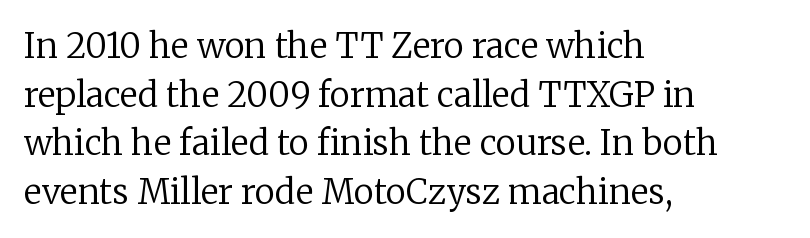
Q: Is the text bold? A: No.
Q: Is the text italic (slanted)? A: No, it is upright.
Q: Is the typeface a serif or a sans-serif typeface? A: Serif.
Q: Is the text underlined? A: No.
Q: How is the paragraph aligned? A: Left-aligned.
Q: Is the spacing between letters normal or unusually wide? A: Normal.
Q: Is the spacing between lines tight, normal or loose? A: Normal.
Q: Width (condensed, normal, or wide)? A: Normal.
Q: Stroke contrast? A: Low.
Q: x-height? A: Medium.
Q: Monospaced? A: No.
